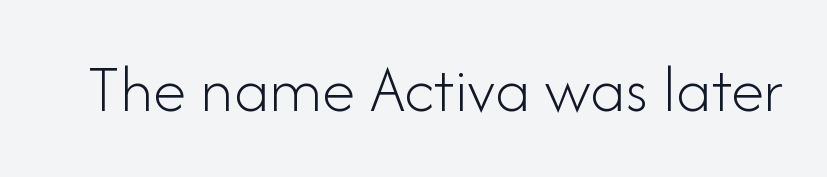
Q: Is the text bold? A: No.
Q: Is the text italic (slanted)? A: No, it is upright.
Q: Is the typeface a serif or a sans-serif typeface? A: Sans-serif.
Q: Is the text underlined? A: No.
Q: Is the spacing between letters normal or unusually wide? A: Normal.
Q: Width (condensed, normal, or wide)? A: Normal.
Q: Stroke contrast? A: Low.
Q: x-height? A: Small.
Q: Monospaced? A: No.
